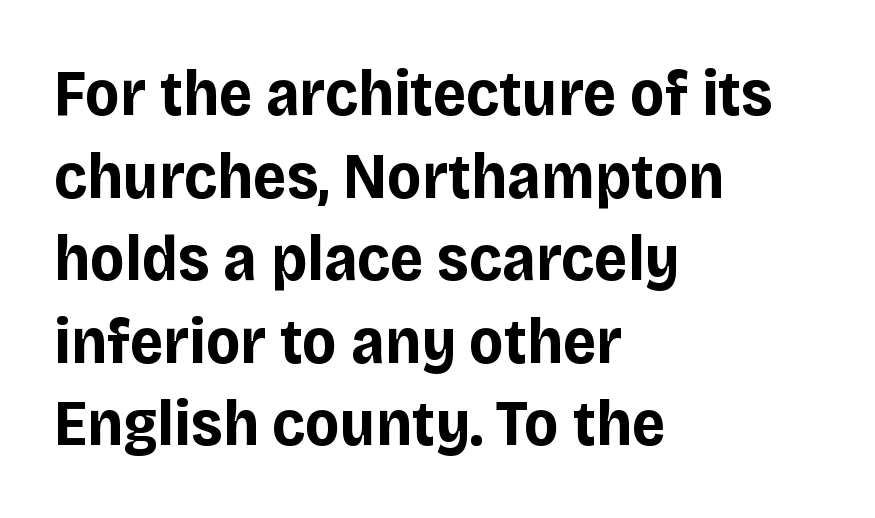
Q: Is the text bold? A: Yes.
Q: Is the text italic (slanted)? A: No, it is upright.
Q: Is the typeface a serif or a sans-serif typeface? A: Sans-serif.
Q: Is the text underlined? A: No.
Q: How is the paragraph aligned? A: Left-aligned.
Q: Is the spacing between letters normal or unusually wide? A: Normal.
Q: Is the spacing between lines tight, normal or loose? A: Normal.
Q: Width (condensed, normal, or wide)? A: Normal.
Q: Stroke contrast? A: Low.
Q: x-height? A: Large.
Q: Monospaced? A: No.
